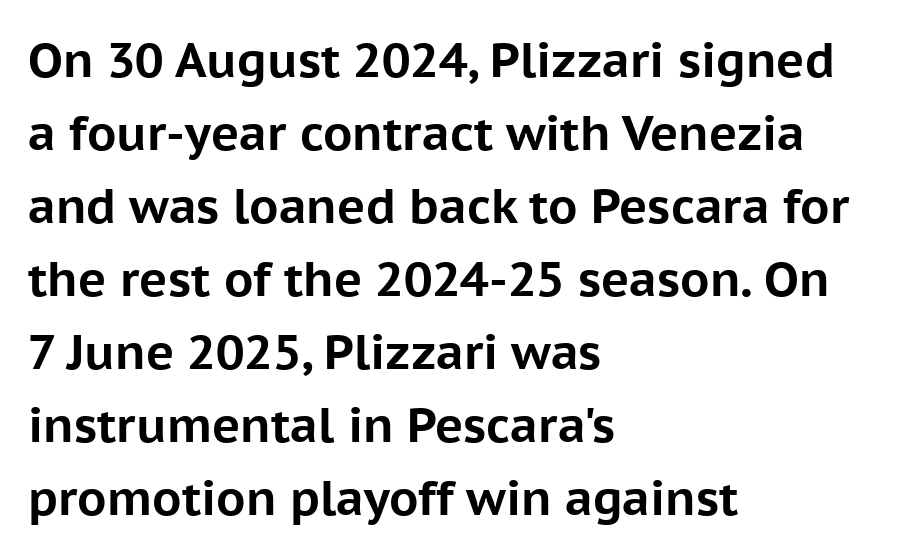
{"serif": "no", "italic": "no", "bold": "yes", "weight": "bold", "width": "normal", "stroke_contrast": "low", "x_height": "medium", "monospaced": "no", "underline": "no", "align": "left", "line_spacing": "normal", "line_spacing_ratio": 1.52, "letter_spacing": "normal", "letter_spacing_em": 0.0, "glyph_px": 48}
